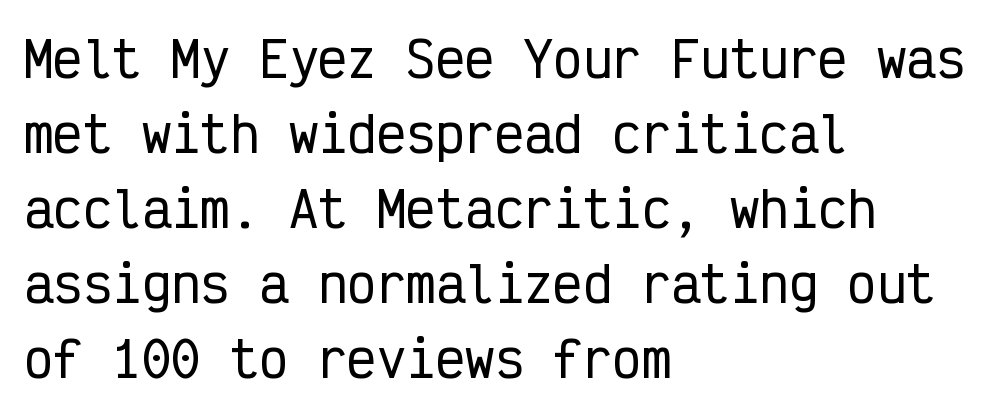
Q: Is the text italic (slanted)? A: No, it is upright.
Q: Is the typeface a serif or a sans-serif typeface? A: Sans-serif.
Q: Is the text underlined? A: No.
Q: How is the paragraph aligned? A: Left-aligned.
Q: Is the spacing between letters normal or unusually wide? A: Normal.
Q: Is the spacing between lines tight, normal or loose? A: Normal.
Q: Width (condensed, normal, or wide)? A: Condensed.
Q: Stroke contrast? A: Low.
Q: x-height? A: Medium.
Q: Monospaced? A: Yes.
